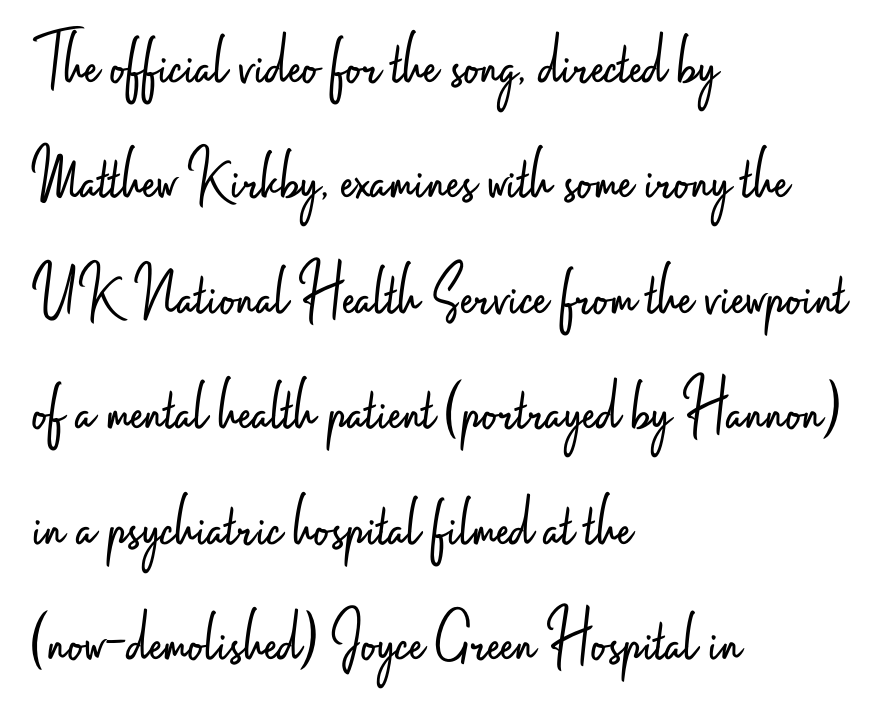
{"serif": "no", "bold": "no", "weight": "light", "width": "condensed", "stroke_contrast": "low", "x_height": "small", "monospaced": "no", "underline": "no", "align": "left", "line_spacing": "normal", "line_spacing_ratio": 1.56, "letter_spacing": "normal", "letter_spacing_em": 0.0, "glyph_px": 74}
